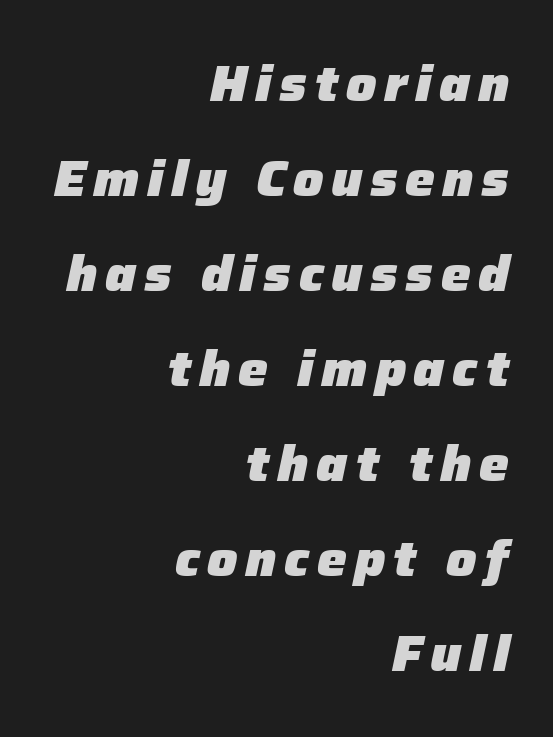
The image shows 50 px heavy type, italic (leaning right); set right-aligned, loose line spacing (1.9x), not underlined; low stroke contrast and a medium x-height.
